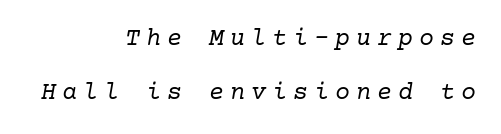
The strokes carry an ordinary text weight at most. Plain, unruled lines of type. Students, observe: this is what heavily led, spacious text looks like. Someone cranked the tracking dial way up on this one. A typesetter would mark this as italic.
